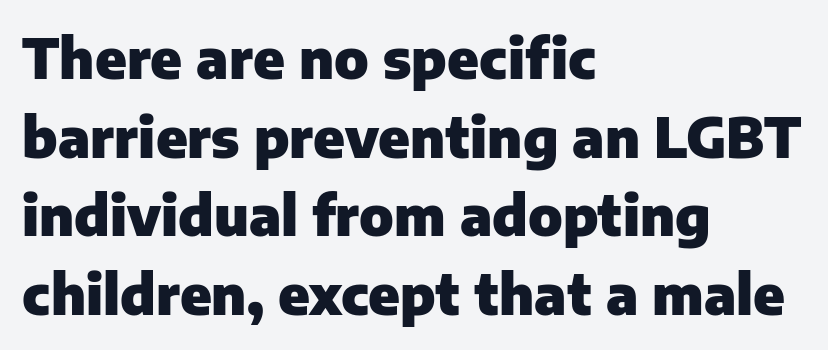
The lettering stays uniformly vertical, giving the passage a roman look. Where is the straight margin? On the left. The rows are spaced the way most documents space them. Glyph-to-glyph distance matches everyday printed text. The rendering uses natural spacing where letterforms have individual widths. Compared with an ordinary text face, these strokes are far heavier — a full bold.
